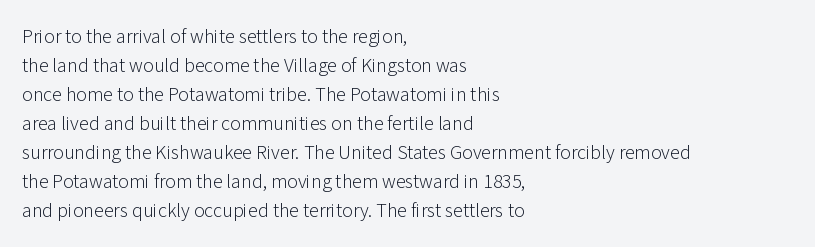
Q: Is the text bold? A: No.
Q: Is the text italic (slanted)? A: No, it is upright.
Q: Is the text underlined? A: No.
Q: How is the paragraph aligned? A: Left-aligned.
Q: Is the spacing between letters normal or unusually wide? A: Normal.
Q: Is the spacing between lines tight, normal or loose? A: Normal.
